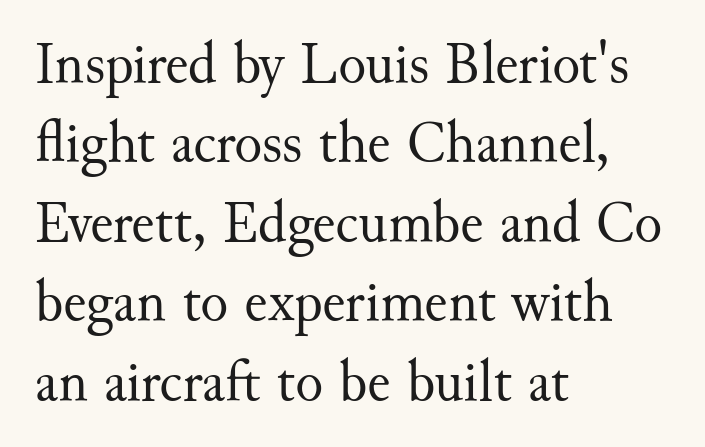
The image shows 58 px regular-weight serif type, upright; set left-aligned, normal line spacing (1.37x), normal letter spacing, not underlined; medium stroke contrast and a small x-height.
